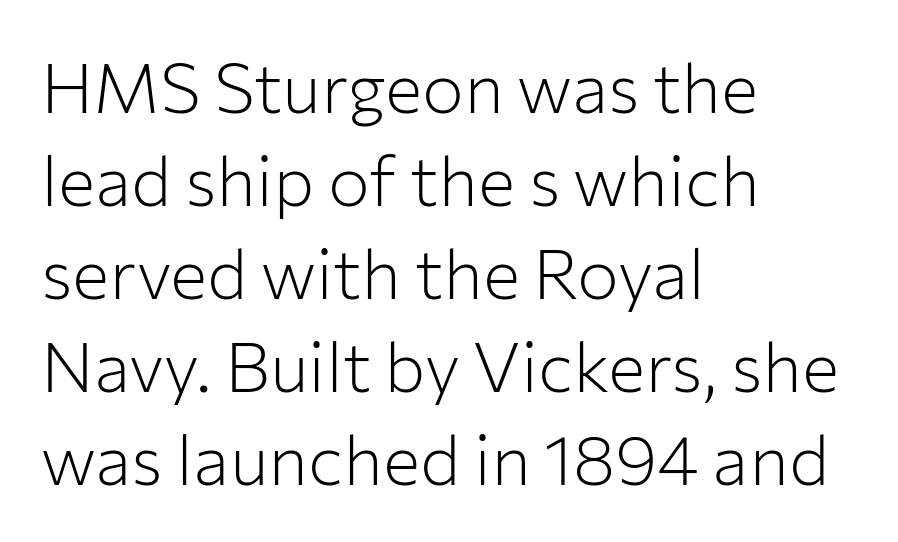
{"serif": "no", "italic": "no", "bold": "no", "weight": "light", "width": "normal", "stroke_contrast": "low", "x_height": "medium", "monospaced": "no", "underline": "no", "align": "left", "line_spacing": "normal", "line_spacing_ratio": 1.33, "letter_spacing": "normal", "letter_spacing_em": 0.0, "glyph_px": 70}
